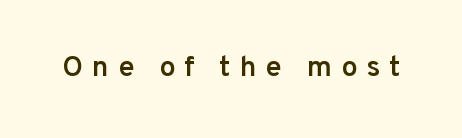
Q: Is the text bold? A: Semi-bold.
Q: Is the text italic (slanted)? A: No, it is upright.
Q: Is the typeface a serif or a sans-serif typeface? A: Sans-serif.
Q: Is the text underlined? A: No.
Q: Is the spacing between letters normal or unusually wide? A: Unusually wide.
Q: Width (condensed, normal, or wide)? A: Normal.
Q: Stroke contrast? A: Low.
Q: x-height? A: Medium.
Q: Monospaced? A: No.
